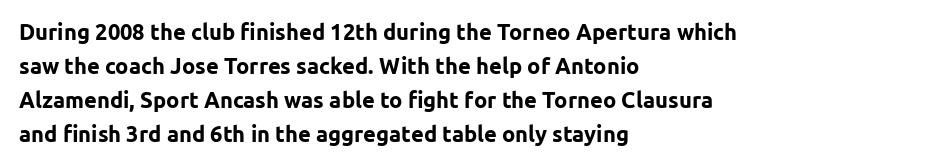
The image shows 22 px bold type, upright; set left-aligned, normal line spacing (1.55x), normal letter spacing, not underlined.
